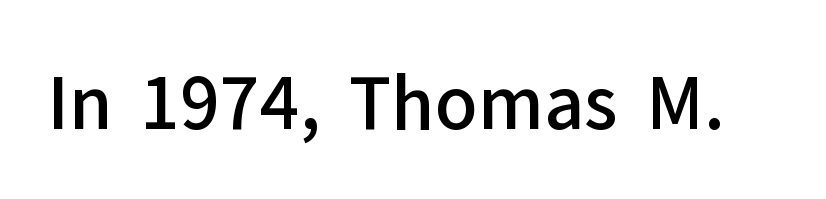
The designer went with a sans here, leaving each stem footless. The specimen reads as upright at a glance. Look at the tracking — it's just the regular setting, nothing added. You could not count columns in this text — the font is proportionally spaced.
